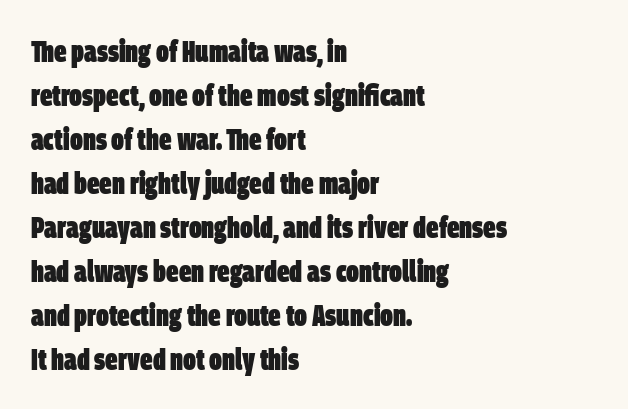
Serif or sans? Sans — the stroke terminals are bare. A bare baseline throughout the passage. Line beginnings align vertically; line endings do not. Its strokes are broad and dark, the hallmark of bold type.
